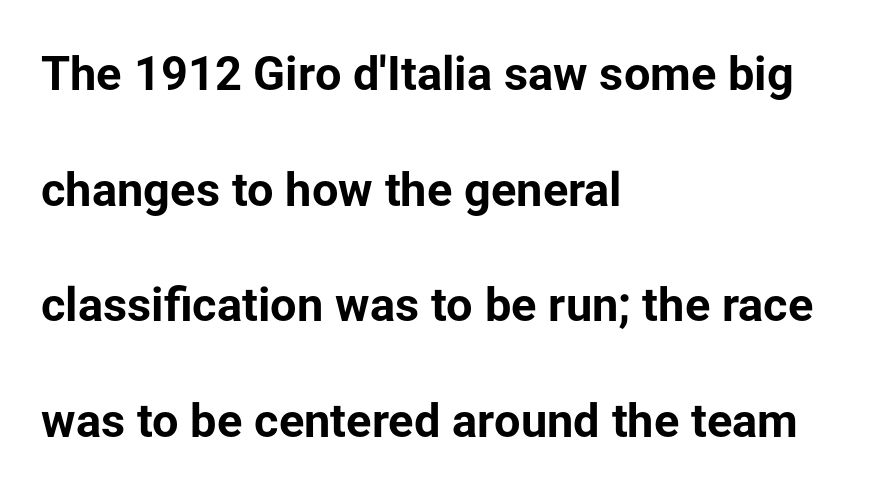
{"serif": "no", "italic": "no", "bold": "yes", "weight": "bold", "width": "normal", "stroke_contrast": "low", "x_height": "medium", "monospaced": "no", "underline": "no", "align": "left", "line_spacing": "loose", "line_spacing_ratio": 2.46, "letter_spacing": "normal", "letter_spacing_em": 0.0, "glyph_px": 47}
